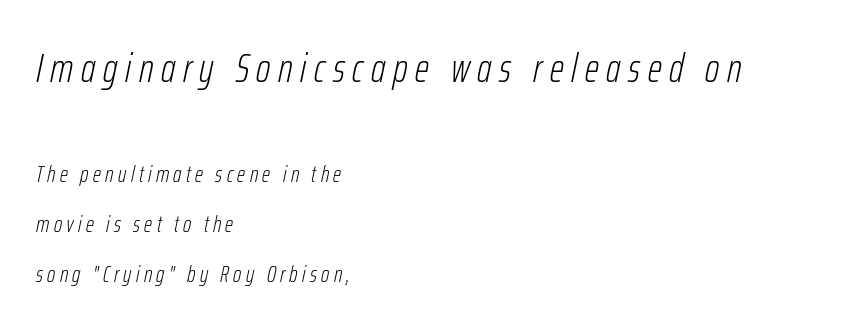
The image shows 40 px light, condensed type, italic (leaning right); set left-aligned, loose line spacing (2.18x), not underlined; the first (top) block is 1.74x larger; low stroke contrast and a medium x-height.
